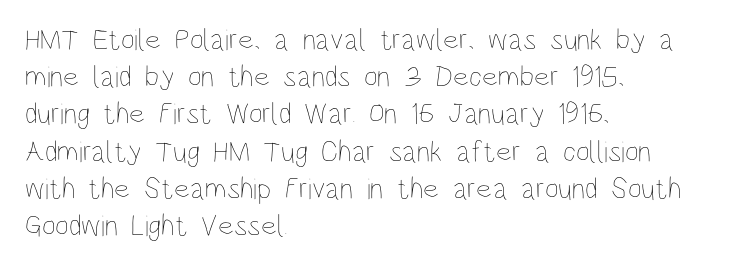
{"italic": "no", "bold": "no", "weight": "thin", "width": "condensed", "stroke_contrast": "low", "x_height": "large", "monospaced": "no", "underline": "no", "align": "left", "line_spacing_ratio": 1.24, "letter_spacing": "normal", "letter_spacing_em": 0.0, "glyph_px": 30}
